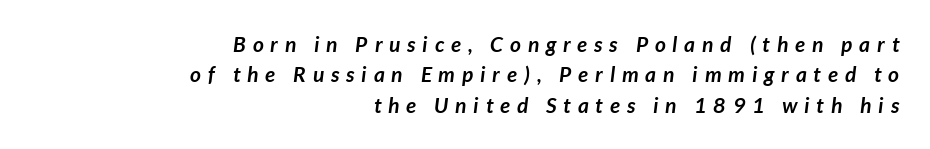
Q: Is the text bold? A: Yes.
Q: Is the text italic (slanted)? A: Yes, it leans right by about 7 degrees.
Q: Is the text underlined? A: No.
Q: How is the paragraph aligned? A: Right-aligned.
Q: Is the spacing between letters normal or unusually wide? A: Unusually wide.
Q: Is the spacing between lines tight, normal or loose? A: Normal.
